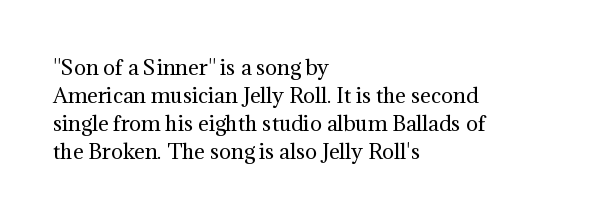
{"italic": "no", "bold": "no", "underline": "no", "align": "left", "line_spacing": "normal", "line_spacing_ratio": 1.4, "letter_spacing": "normal", "letter_spacing_em": 0.0, "glyph_px": 20}
